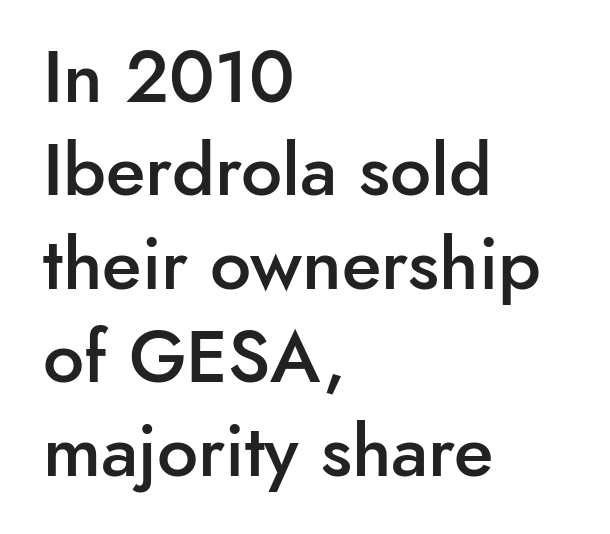
The lettering stays uniformly vertical, giving the passage a roman look. The words here are not underlined. Nothing sits at the stroke ends, so this counts as sans-serif. Interline gaps are of average width in this sample. The face used here is proportionally spaced, like ordinary book or web type.
